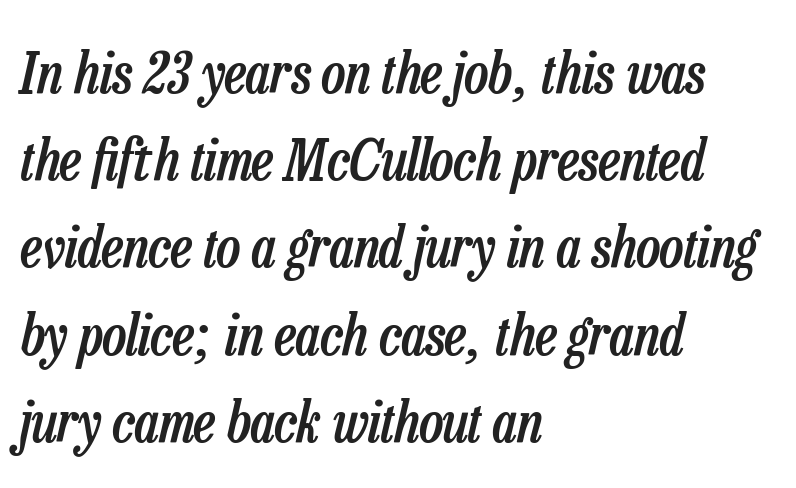
The image shows 57 px semibold, condensed type, italic (leaning right); set left-aligned, normal line spacing (1.53x), normal letter spacing, not underlined; low stroke contrast and a medium x-height.
